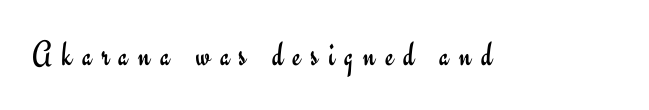
The image shows 36 px regular-weight sans-serif type; set unusually wide letter spacing (+0.27 em), not underlined; low stroke contrast and a small x-height.
